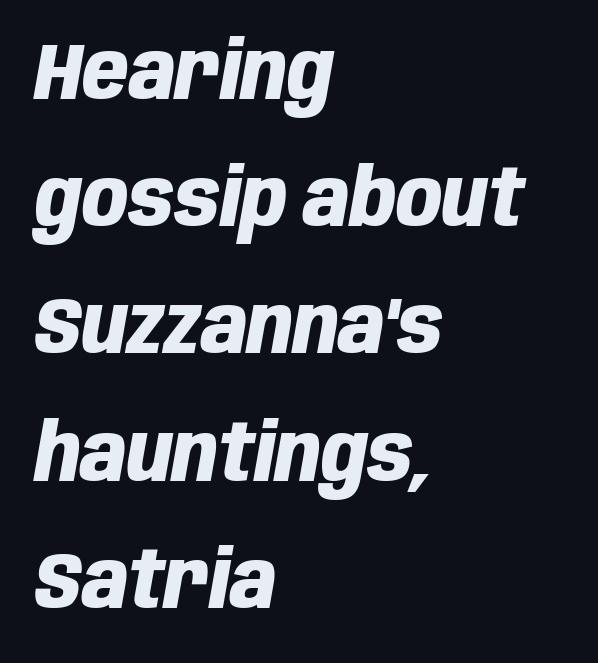
The image shows 80 px heavy, condensed type, italic (leaning right); set left-aligned, normal line spacing (1.59x), normal letter spacing, not underlined; low stroke contrast and a large x-height.
